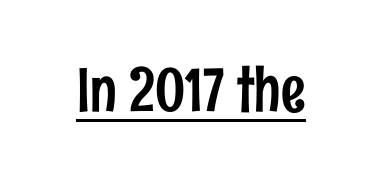
{"serif": "no", "italic": "no", "width": "condensed", "stroke_contrast": "low", "x_height": "medium", "monospaced": "no", "underline": "yes", "letter_spacing": "normal", "letter_spacing_em": 0.0, "glyph_px": 61}
